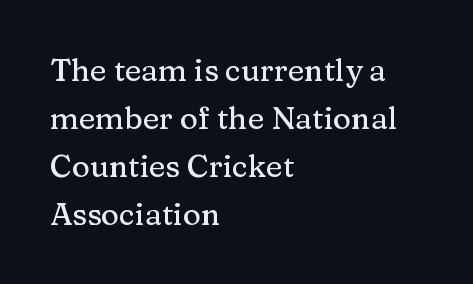
Q: Is the text italic (slanted)? A: No, it is upright.
Q: Is the typeface a serif or a sans-serif typeface? A: Serif.
Q: Is the text underlined? A: No.
Q: How is the paragraph aligned? A: Left-aligned.
Q: Is the spacing between letters normal or unusually wide? A: Normal.
Q: Is the spacing between lines tight, normal or loose? A: Normal.
Q: Width (condensed, normal, or wide)? A: Normal.
Q: Stroke contrast? A: Medium.
Q: x-height? A: Medium.
Q: Monospaced? A: No.
